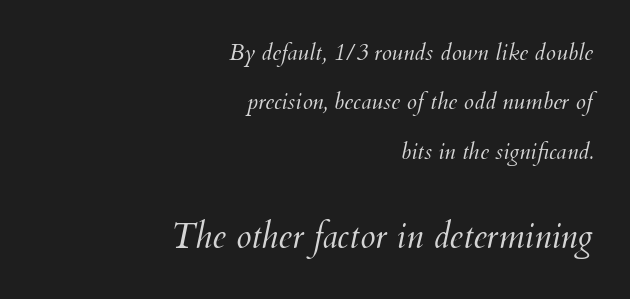
Top chunk: small. Bottom chunk: large. The face used here is proportionally spaced, like ordinary book or web type. Typeset ragged left — the right edge is the straight one. You could fit nearly another row in the gap between these rows. Stroke thickness stays within the range of a standard reading face or lighter.
